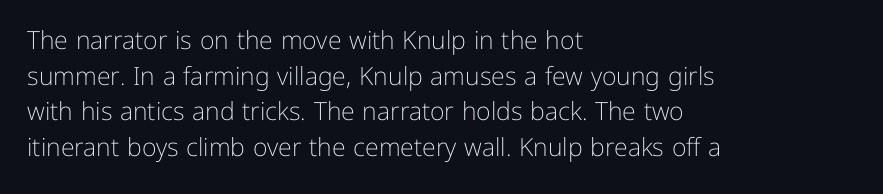
No word sits above an underline. These lines stack with their left ends in a neat column. The line-height multiplier appears to be the usual default. Ordinary non-slanted type is in use. Students, note that the glyphs here touch the page at normal intervals.
